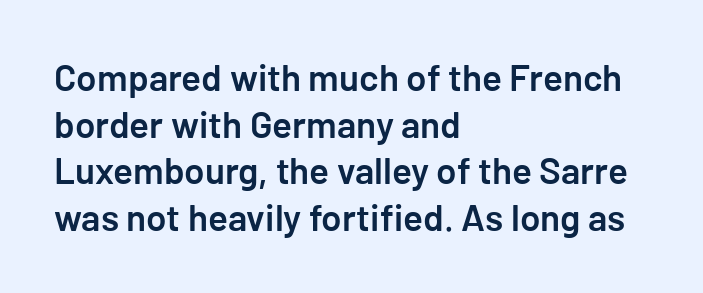
The image shows 37 px semibold sans-serif type, upright; set left-aligned, normal line spacing (1.26x), normal letter spacing, not underlined; low stroke contrast and a medium x-height.
